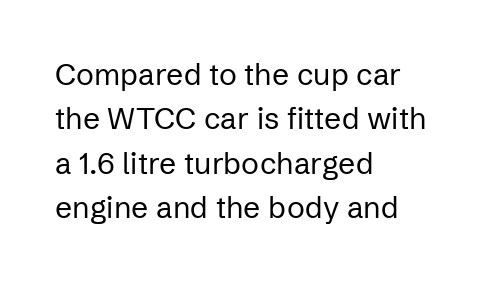
The image shows 30 px regular-weight sans-serif type, upright; set left-aligned, normal line spacing (1.48x), normal letter spacing, not underlined; low stroke contrast and a medium x-height.
